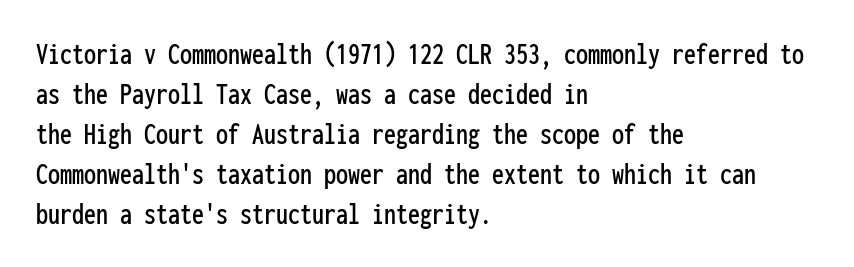
{"serif": "no", "italic": "no", "width": "condensed", "stroke_contrast": "low", "x_height": "medium", "monospaced": "yes", "underline": "no", "align": "left", "line_spacing": "normal", "line_spacing_ratio": 1.25, "letter_spacing": "normal", "letter_spacing_em": 0.0, "glyph_px": 32}
